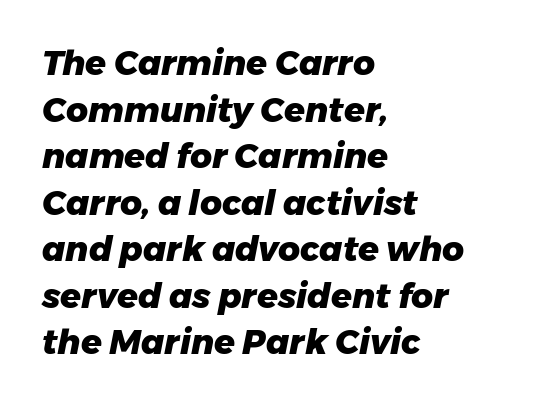
Italic? Definitely — the glyphs are oblique. Type without underlining. Each letter keeps its own natural width here, so spacing adapts to shape. The rendering uses a bold face; every stroke is thick and dark. Notice how descenders clear the ascenders below comfortably — that's standard leading.
